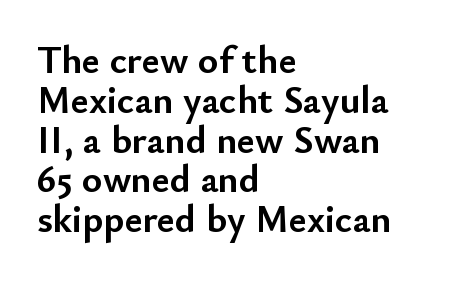
{"serif": "no", "italic": "no", "bold": "yes", "weight": "semibold", "width": "normal", "stroke_contrast": "low", "x_height": "small", "monospaced": "no", "underline": "no", "align": "left", "line_spacing": "tight", "line_spacing_ratio": 1.02, "letter_spacing": "normal", "letter_spacing_em": 0.0, "glyph_px": 39}
